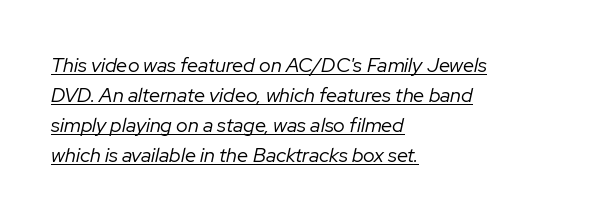
The letters look calm and open, with moderate or lighter stems. In terms of leading, this rendering sits right in the middle. Leftover space on each line is placed entirely after the last word. The horizontal fit of the characters is conventional and even.
